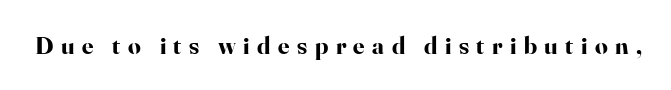
Is the letter spacing exaggerated? Yes — the characters are pushed far apart. Quick note: not italic, upright. Anything drawn beneath the words? Only blank space. Summary of weight: heavy, a full bold.
